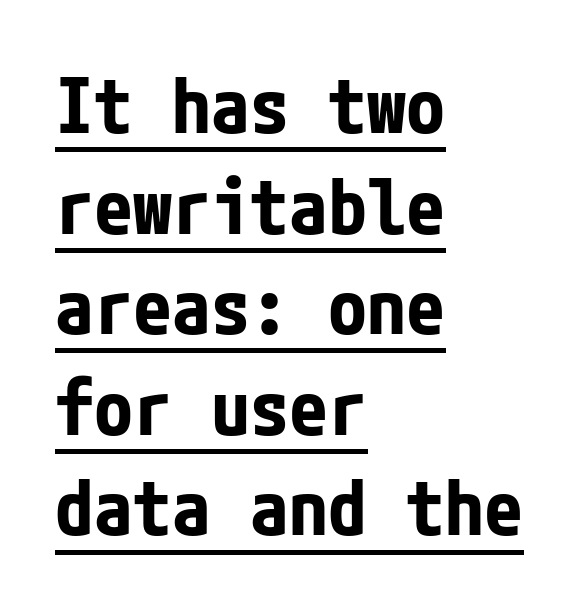
The image shows 78 px bold, condensed sans-serif type, upright; set left-aligned, normal line spacing (1.29x), normal letter spacing, underlined; low stroke contrast and a medium x-height.
